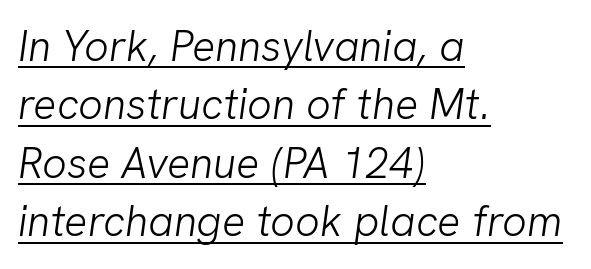
Do the characters align in a grid? No, the font is proportional. No feet cap the strokes, marking this as sans-serif type. The vertical gap from one line to the next is medium. Look at the tracking — it's just the regular setting, nothing added. The rag falls on the right side of this text block.
